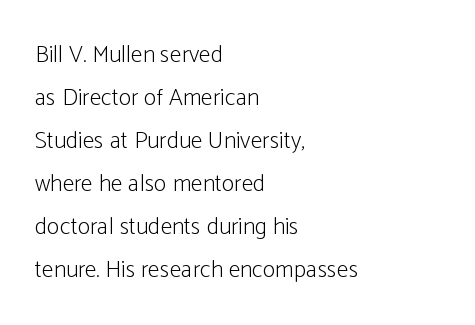
Teacher's note: observe the even left margin — that is flush-left alignment. These lines keep a tight, regular rhythm from letter to letter. Bare-footed words on every line. No chunkiness to these letters — they're not bold.
